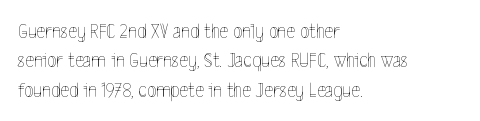
Q: Is the text bold? A: No.
Q: Is the text italic (slanted)? A: No, it is upright.
Q: Is the text underlined? A: No.
Q: How is the paragraph aligned? A: Left-aligned.
Q: Is the spacing between letters normal or unusually wide? A: Normal.
Q: Is the spacing between lines tight, normal or loose? A: Normal.
